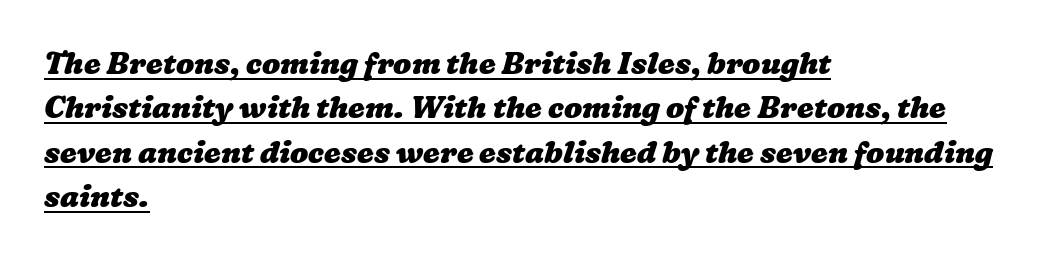
{"bold": "yes", "weight": "heavy", "width": "wide", "stroke_contrast": "low", "x_height": "medium", "monospaced": "no", "underline": "yes", "align": "left", "line_spacing": "normal", "line_spacing_ratio": 1.48, "letter_spacing": "normal", "letter_spacing_em": 0.0, "glyph_px": 30}
